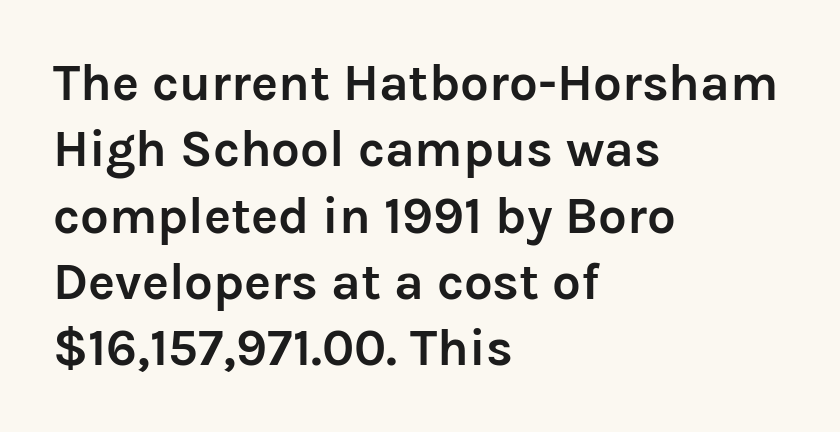
{"serif": "no", "italic": "no", "bold": "yes", "weight": "semibold", "width": "normal", "stroke_contrast": "low", "x_height": "medium", "monospaced": "no", "underline": "no", "align": "left", "line_spacing": "normal", "line_spacing_ratio": 1.3, "letter_spacing": "normal", "letter_spacing_em": 0.0, "glyph_px": 51}
